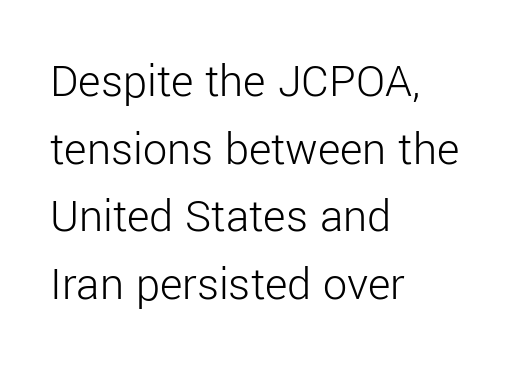
The image shows 48 px light sans-serif type, upright; set left-aligned, normal line spacing (1.41x), normal letter spacing, not underlined; low stroke contrast and a medium x-height.
